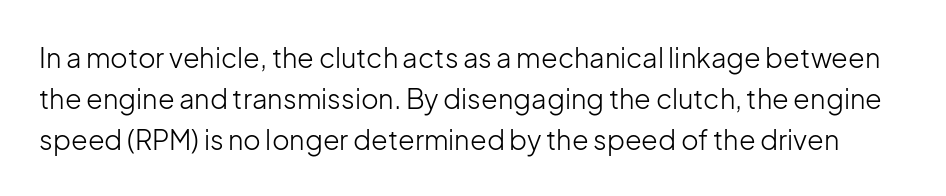
Q: Is the text bold? A: No.
Q: Is the text italic (slanted)? A: No, it is upright.
Q: Is the text underlined? A: No.
Q: Is the spacing between letters normal or unusually wide? A: Normal.
Q: Is the spacing between lines tight, normal or loose? A: Normal.
